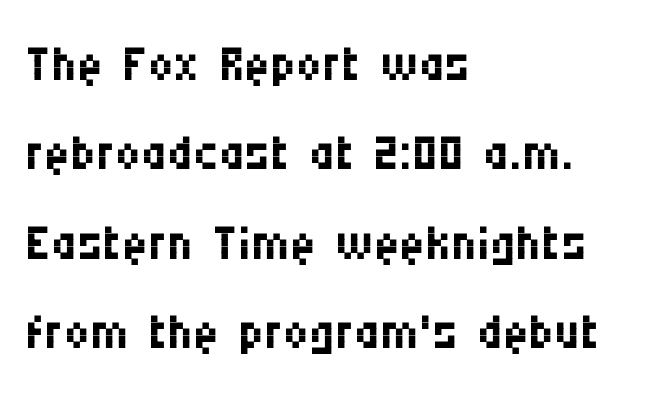
The image shows 71 px regular-weight, condensed sans-serif type, upright; set left-aligned, normal line spacing (1.26x), normal letter spacing, not underlined; medium stroke contrast and a large x-height.
